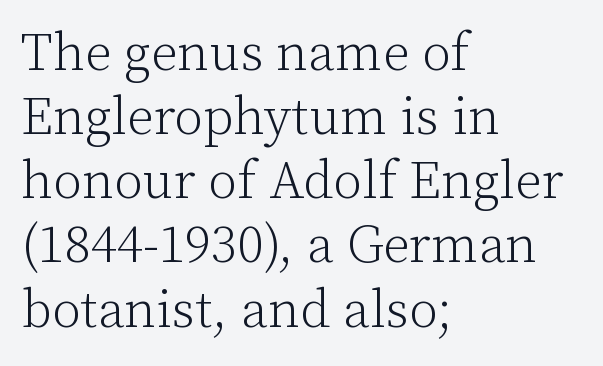
Each row of text sits above clean, open space. Do the characters align in a grid? No, the font is proportional. Heaviness? Minimal to ordinary, like unemphasized prose. Unlike italic type, these characters show no tilt at all. Left-aligned paragraph, ragged on the right.
